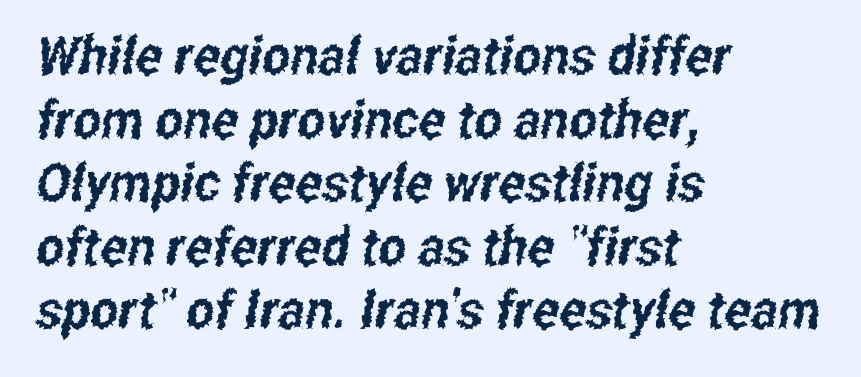
Q: Is the typeface a serif or a sans-serif typeface? A: Sans-serif.
Q: Is the text underlined? A: No.
Q: How is the paragraph aligned? A: Left-aligned.
Q: Is the spacing between letters normal or unusually wide? A: Normal.
Q: Width (condensed, normal, or wide)? A: Condensed.
Q: Stroke contrast? A: Low.
Q: x-height? A: Medium.
Q: Monospaced? A: No.
